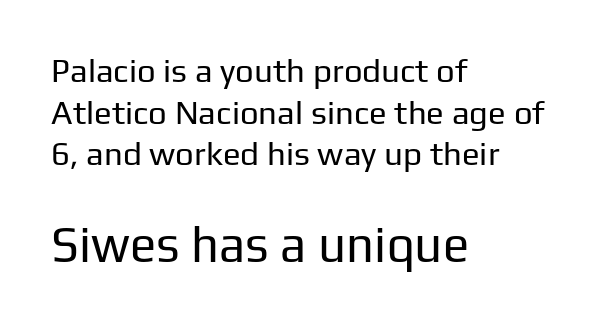
Q: Is the text bold? A: No.
Q: Is the text italic (slanted)? A: No, it is upright.
Q: Is the typeface a serif or a sans-serif typeface? A: Sans-serif.
Q: Is the text underlined? A: No.
Q: How is the paragraph aligned? A: Left-aligned.
Q: Is the spacing between letters normal or unusually wide? A: Normal.
Q: Is the spacing between lines tight, normal or loose? A: Normal.
Q: Which block of text is set in a larger size, the first (top) or the second (bottom)? A: The second (bottom) one.
Q: Width (condensed, normal, or wide)? A: Normal.
Q: Stroke contrast? A: Low.
Q: x-height? A: Medium.
Q: Monospaced? A: No.
